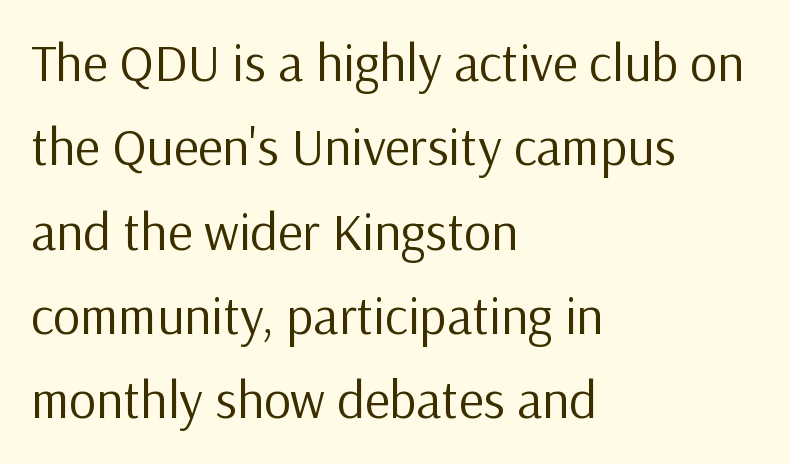
The font's upright variant was chosen for this text. These lines are rendered in a variable-pitch font. Line spacing here is normal. The passage shown is not underscored anywhere.
